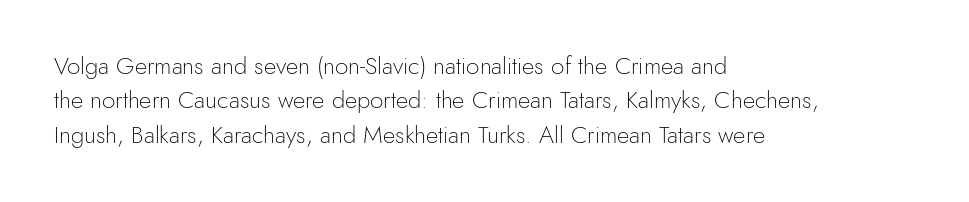
Q: Is the text bold? A: No.
Q: Is the text italic (slanted)? A: No, it is upright.
Q: Is the text underlined? A: No.
Q: How is the paragraph aligned? A: Left-aligned.
Q: Is the spacing between letters normal or unusually wide? A: Normal.
Q: Is the spacing between lines tight, normal or loose? A: Normal.
